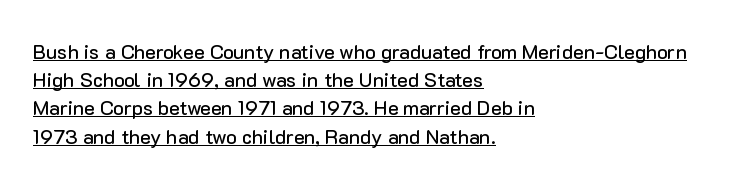
Q: Is the text italic (slanted)? A: No, it is upright.
Q: Is the text underlined? A: Yes.
Q: How is the paragraph aligned? A: Left-aligned.
Q: Is the spacing between letters normal or unusually wide? A: Normal.
Q: Is the spacing between lines tight, normal or loose? A: Normal.
